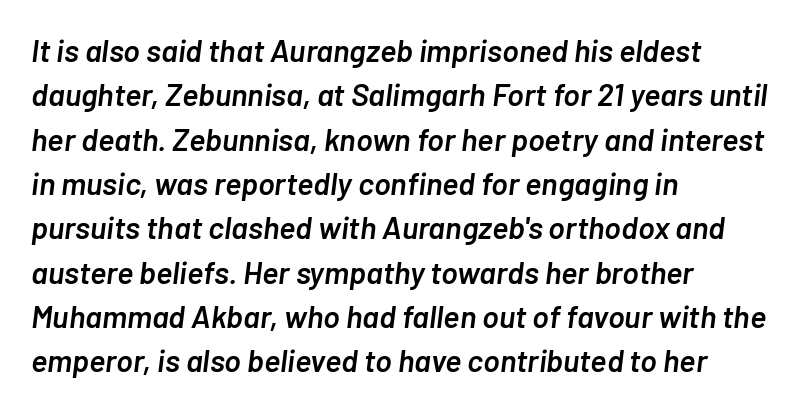
Teacher's note: observe the even left margin — that is flush-left alignment. You can tell it's italic because the verticals aren't actually vertical. Vertical spacing — default. In terms of letterspacing, this is plain default setting.
